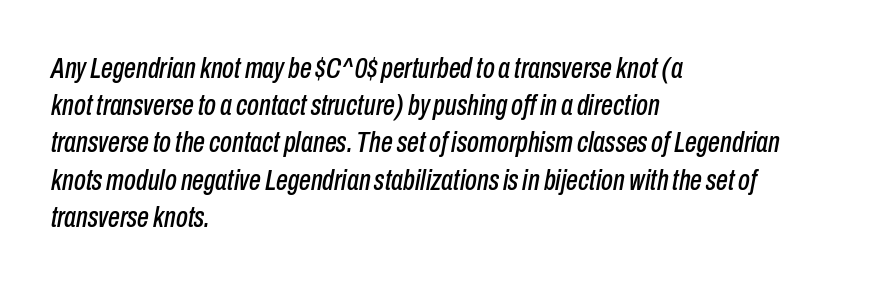
The image shows 30 px condensed type, italic (leaning right); set left-aligned, line spacing 1.24x, normal letter spacing, not underlined; low stroke contrast and a medium x-height.
